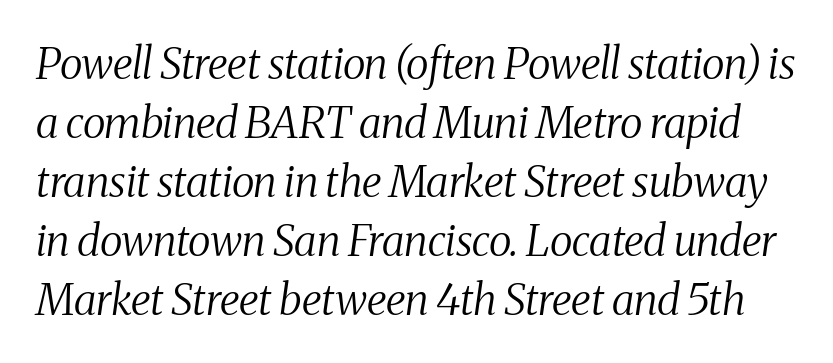
{"serif": "yes", "italic": "yes", "lean": "right", "slant_degrees": 8, "bold": "no", "weight": "regular", "width": "condensed", "stroke_contrast": "medium", "x_height": "medium", "monospaced": "no", "underline": "no", "line_spacing": "normal", "line_spacing_ratio": 1.37, "letter_spacing": "normal", "letter_spacing_em": 0.0, "glyph_px": 43}
